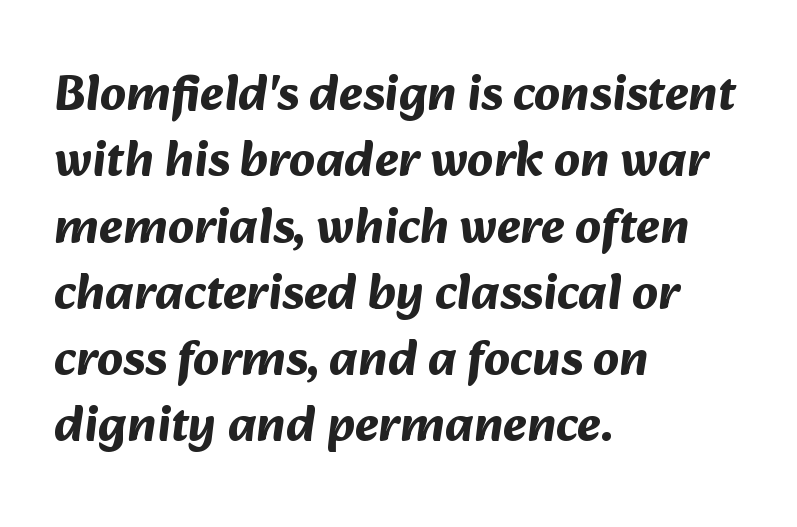
{"serif": "no", "bold": "yes", "weight": "bold", "width": "normal", "stroke_contrast": "medium", "x_height": "medium", "monospaced": "no", "underline": "no", "align": "left", "line_spacing": "normal", "line_spacing_ratio": 1.3, "letter_spacing": "normal", "letter_spacing_em": 0.0, "glyph_px": 51}
